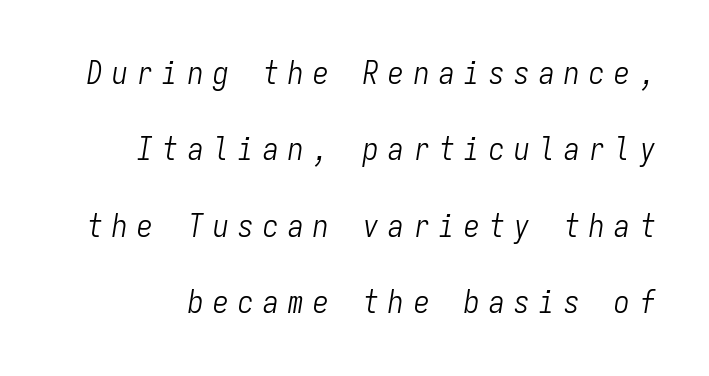
Heaviness? Minimal to ordinary, like unemphasized prose. The glyphs look as if they've been sheared to an angle. Do the characters align in a grid? Yes, the font is monospaced. The line-height multiplier appears high, well above default.
